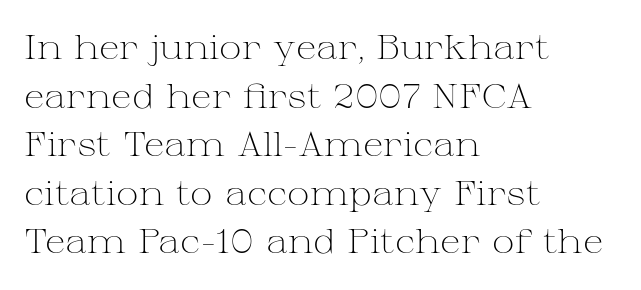
The image shows 34 px light, wide serif type, upright; set left-aligned, normal line spacing (1.43x), normal letter spacing, not underlined; medium stroke contrast and a medium x-height.
